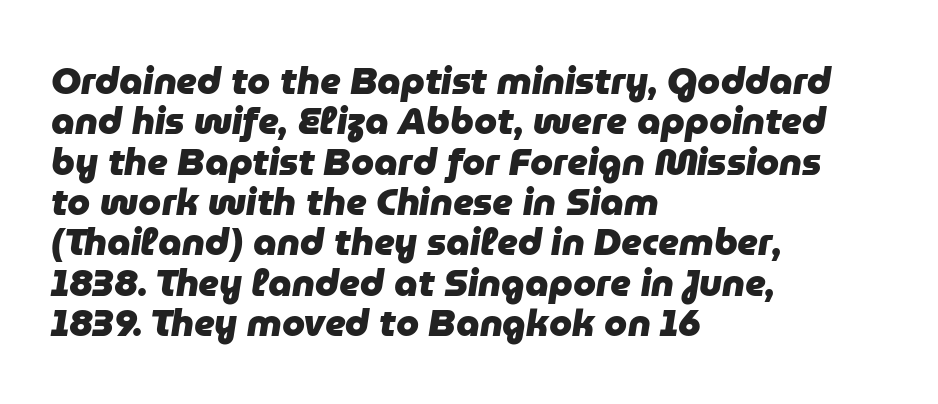
The image shows 37 px heavy type, italic (leaning right); set left-aligned, tight line spacing (1.09x), normal letter spacing, not underlined; low stroke contrast and a medium x-height.
